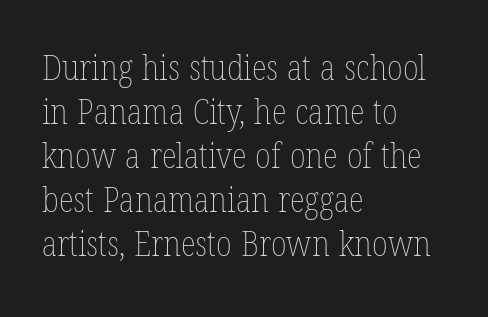
Characters follow at the spacing the type designer built in. Short and long lines alike share a common starting point at left. These lines were composed using upright roman letters. Unmarked baselines from the first word to the last. Regarding leading, the lines here are spaced in the standard way.
